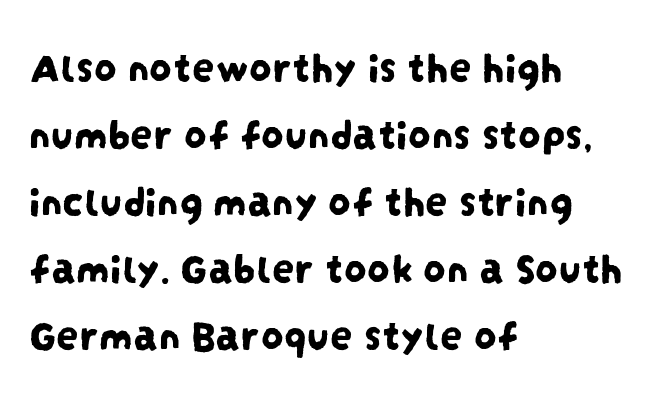
The image shows 45 px condensed sans-serif type; set left-aligned, normal line spacing (1.49x), normal letter spacing, not underlined; low stroke contrast and a large x-height.
